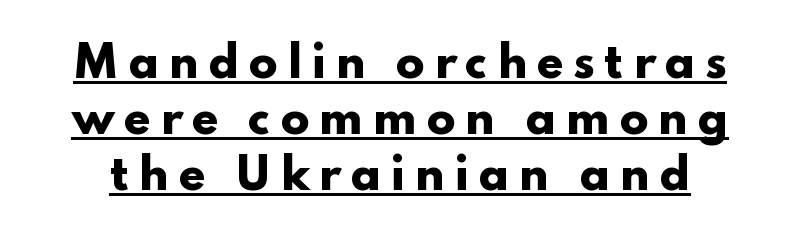
{"serif": "no", "italic": "no", "bold": "yes", "weight": "heavy", "width": "wide", "stroke_contrast": "low", "x_height": "small", "monospaced": "no", "underline": "yes", "line_spacing": "normal", "line_spacing_ratio": 1.3, "letter_spacing": "wide", "letter_spacing_em": 0.21, "glyph_px": 43}
